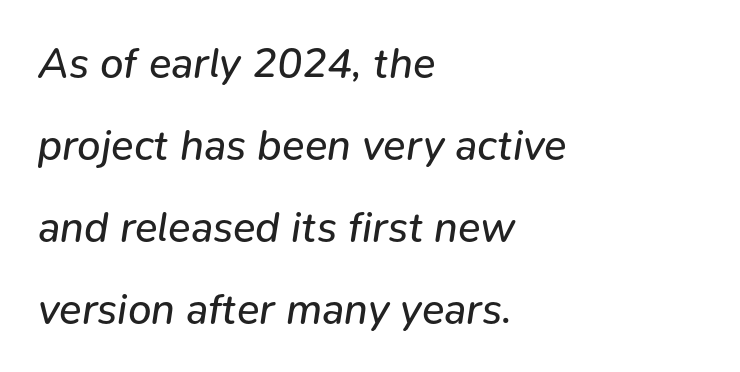
The image shows 42 px regular-weight type, italic (leaning right); set left-aligned, loose line spacing (1.95x), normal letter spacing, not underlined; low stroke contrast and a medium x-height.
